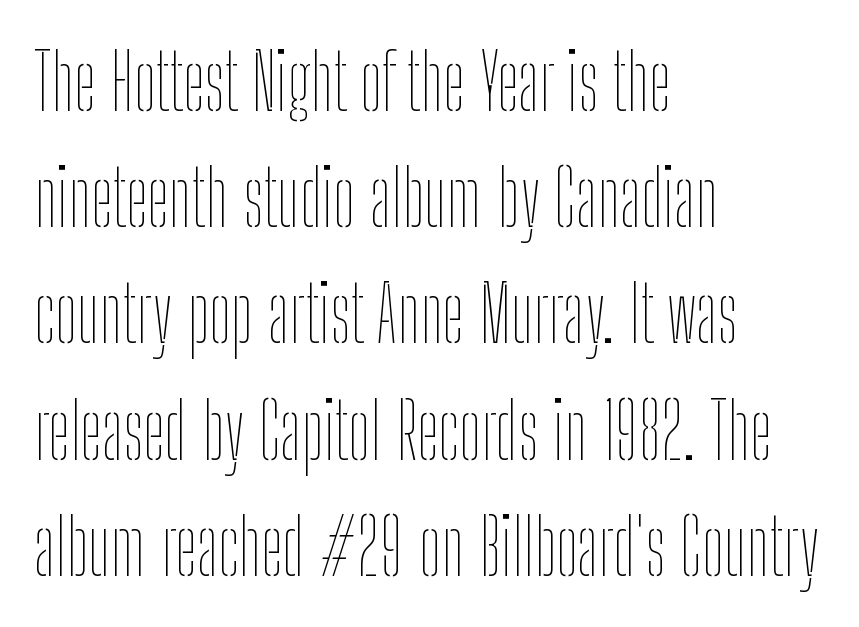
{"italic": "no", "bold": "no", "weight": "thin", "width": "condensed", "stroke_contrast": "low", "x_height": "medium", "monospaced": "no", "underline": "no", "align": "left", "line_spacing": "normal", "line_spacing_ratio": 1.49, "letter_spacing": "normal", "letter_spacing_em": 0.0, "glyph_px": 78}
